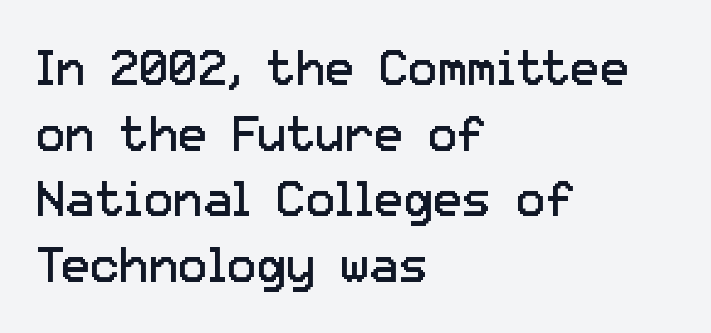
The image shows 49 px regular-weight sans-serif type, upright; set left-aligned, normal line spacing (1.34x), normal letter spacing, not underlined; low stroke contrast and a medium x-height.
